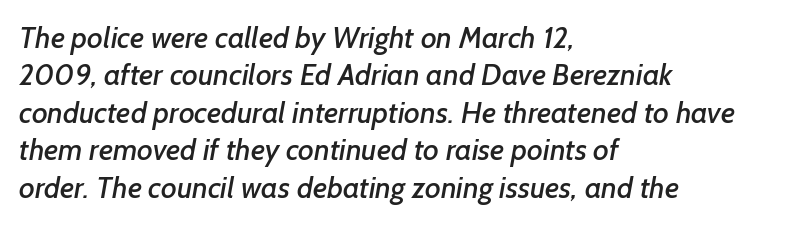
{"serif": "no", "width": "normal", "stroke_contrast": "low", "x_height": "medium", "monospaced": "no", "underline": "no", "align": "left", "line_spacing": "normal", "line_spacing_ratio": 1.25, "letter_spacing": "normal", "letter_spacing_em": 0.0, "glyph_px": 30}
